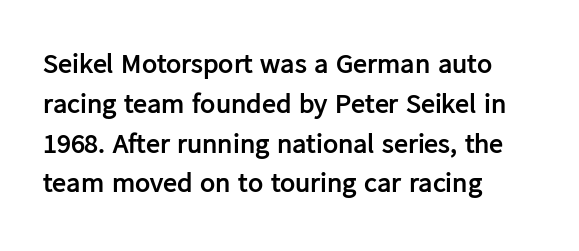
Q: Is the text bold? A: Yes.
Q: Is the text italic (slanted)? A: No, it is upright.
Q: Is the typeface a serif or a sans-serif typeface? A: Sans-serif.
Q: Is the text underlined? A: No.
Q: How is the paragraph aligned? A: Left-aligned.
Q: Is the spacing between letters normal or unusually wide? A: Normal.
Q: Is the spacing between lines tight, normal or loose? A: Normal.
Q: Width (condensed, normal, or wide)? A: Normal.
Q: Stroke contrast? A: Low.
Q: x-height? A: Medium.
Q: Monospaced? A: No.
